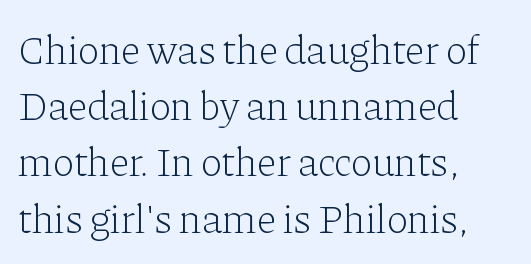
Q: Is the text bold? A: No.
Q: Is the text italic (slanted)? A: No, it is upright.
Q: Is the typeface a serif or a sans-serif typeface? A: Serif.
Q: Is the text underlined? A: No.
Q: How is the paragraph aligned? A: Left-aligned.
Q: Is the spacing between letters normal or unusually wide? A: Normal.
Q: Is the spacing between lines tight, normal or loose? A: Normal.
Q: Width (condensed, normal, or wide)? A: Normal.
Q: Stroke contrast? A: Low.
Q: x-height? A: Medium.
Q: Monospaced? A: No.
